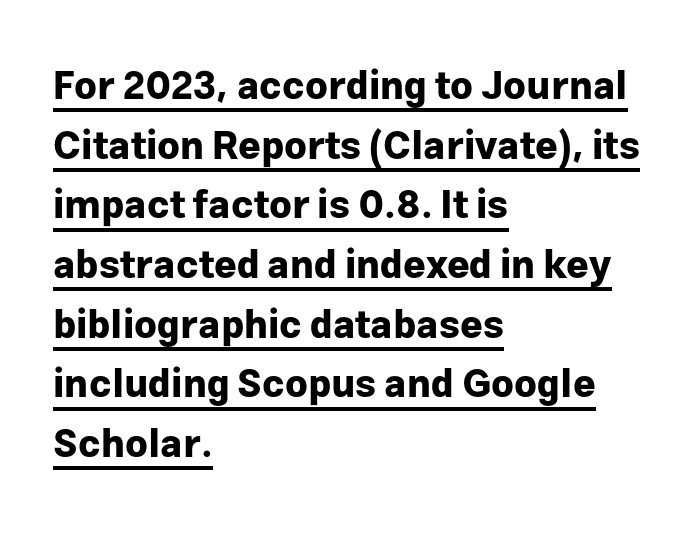
Q: Is the text bold? A: Yes.
Q: Is the text italic (slanted)? A: No, it is upright.
Q: Is the typeface a serif or a sans-serif typeface? A: Sans-serif.
Q: Is the text underlined? A: Yes.
Q: How is the paragraph aligned? A: Left-aligned.
Q: Is the spacing between letters normal or unusually wide? A: Normal.
Q: Is the spacing between lines tight, normal or loose? A: Normal.
Q: Width (condensed, normal, or wide)? A: Normal.
Q: Stroke contrast? A: Low.
Q: x-height? A: Medium.
Q: Monospaced? A: No.
